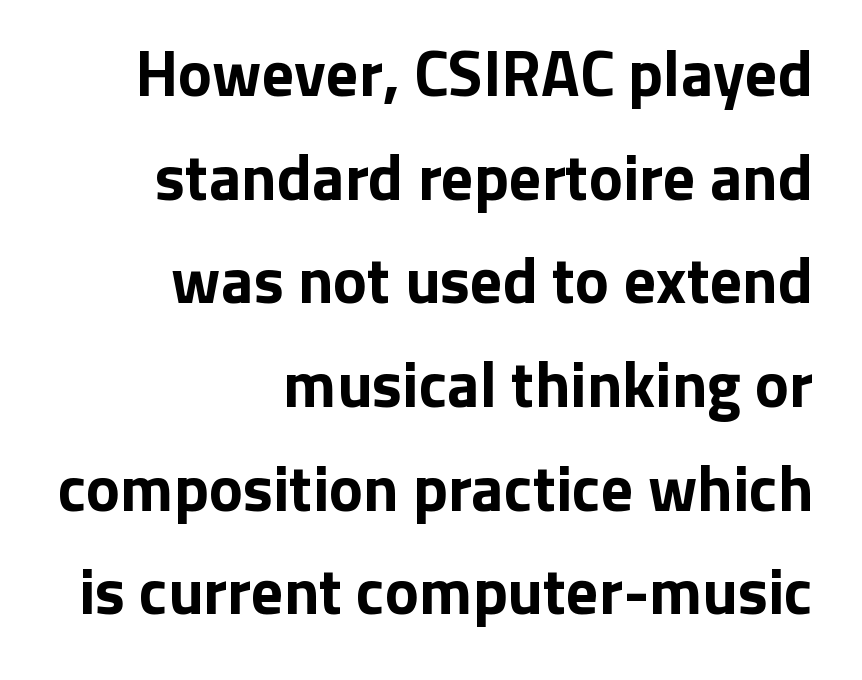
Q: Is the text bold? A: Yes.
Q: Is the text italic (slanted)? A: No, it is upright.
Q: Is the typeface a serif or a sans-serif typeface? A: Sans-serif.
Q: Is the text underlined? A: No.
Q: How is the paragraph aligned? A: Right-aligned.
Q: Is the spacing between letters normal or unusually wide? A: Normal.
Q: Is the spacing between lines tight, normal or loose? A: Normal.
Q: Width (condensed, normal, or wide)? A: Normal.
Q: Stroke contrast? A: Low.
Q: x-height? A: Medium.
Q: Monospaced? A: No.
